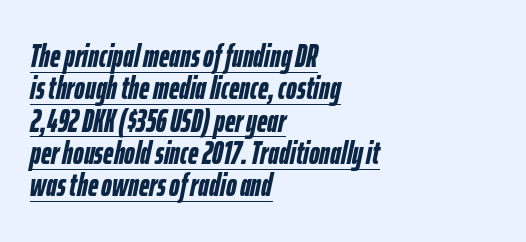
The image shows 32 px semibold, condensed type, italic (leaning right); set left-aligned, tight line spacing (1.01x), normal letter spacing, underlined; low stroke contrast and a medium x-height.
